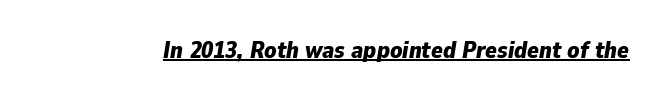
This sample carries an underscore along the baseline area. The rendering uses a bold face; every stroke is thick and dark. This sample uses an oblique cut, with every glyph tilted off the vertical. Caption: standard tracking, unaltered.
